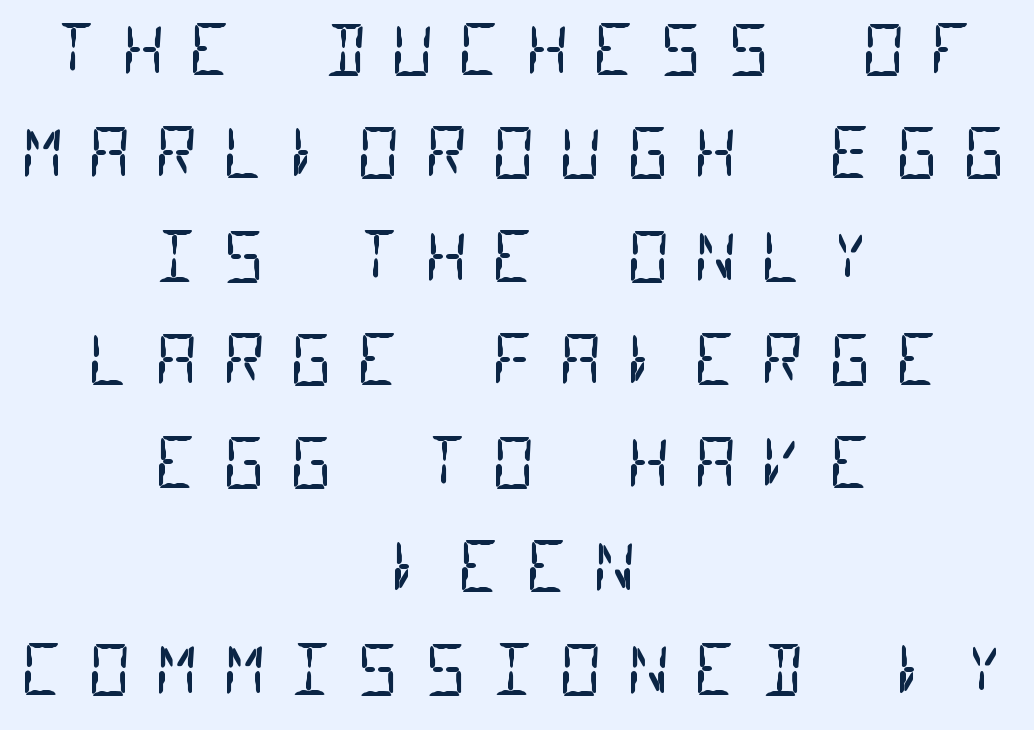
Q: Is the text bold? A: No.
Q: Is the typeface a serif or a sans-serif typeface? A: Sans-serif.
Q: Is the text underlined? A: No.
Q: How is the paragraph aligned? A: Centered.
Q: Is the spacing between letters normal or unusually wide? A: Unusually wide.
Q: Is the spacing between lines tight, normal or loose? A: Normal.
Q: Width (condensed, normal, or wide)? A: Condensed.
Q: Stroke contrast? A: Low.
Q: x-height? A: Large.
Q: Monospaced? A: Yes.
